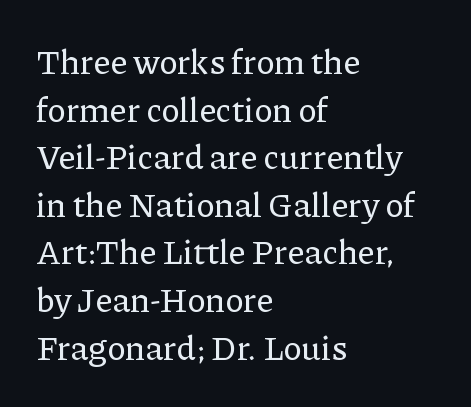
Q: Is the text italic (slanted)? A: No, it is upright.
Q: Is the typeface a serif or a sans-serif typeface? A: Serif.
Q: Is the text underlined? A: No.
Q: How is the paragraph aligned? A: Left-aligned.
Q: Is the spacing between letters normal or unusually wide? A: Normal.
Q: Is the spacing between lines tight, normal or loose? A: Normal.
Q: Width (condensed, normal, or wide)? A: Normal.
Q: Stroke contrast? A: Low.
Q: x-height? A: Medium.
Q: Monospaced? A: No.
